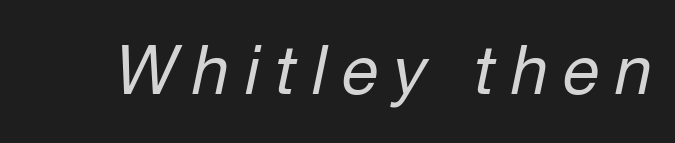
Each word looks stretched out because of the extra space between its letters. Anything drawn beneath the words? Only blank space. The characters are drawn with everyday or finer stroke widths. You can tell it's italic because the verticals aren't actually vertical. Varying glyph widths throughout — classic text-font behaviour.
